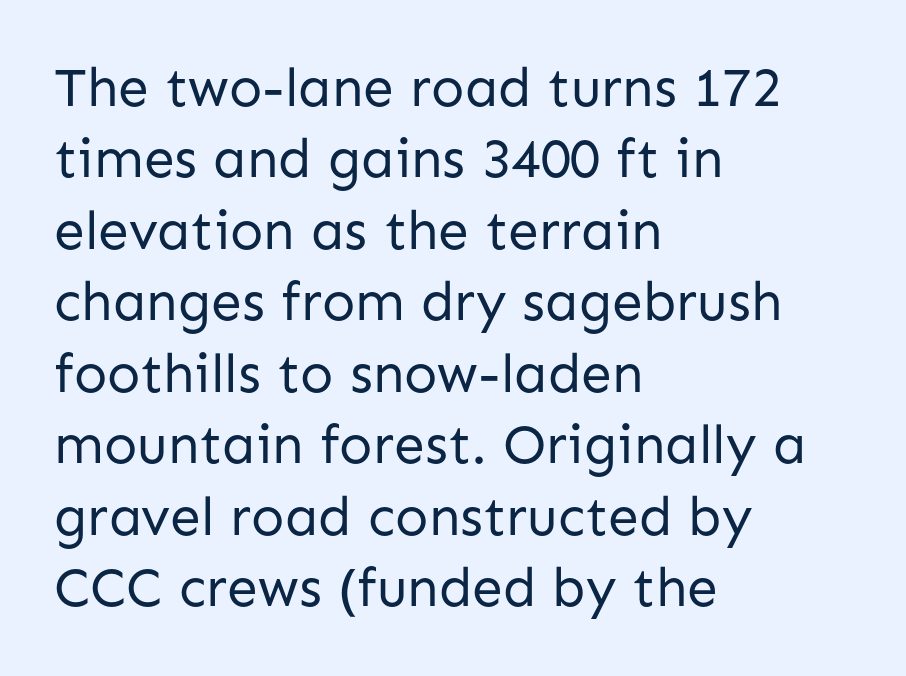
Q: Is the text bold? A: No.
Q: Is the text italic (slanted)? A: No, it is upright.
Q: Is the typeface a serif or a sans-serif typeface? A: Sans-serif.
Q: Is the text underlined? A: No.
Q: How is the paragraph aligned? A: Left-aligned.
Q: Is the spacing between letters normal or unusually wide? A: Normal.
Q: Is the spacing between lines tight, normal or loose? A: Normal.
Q: Width (condensed, normal, or wide)? A: Normal.
Q: Stroke contrast? A: Low.
Q: x-height? A: Medium.
Q: Monospaced? A: No.
